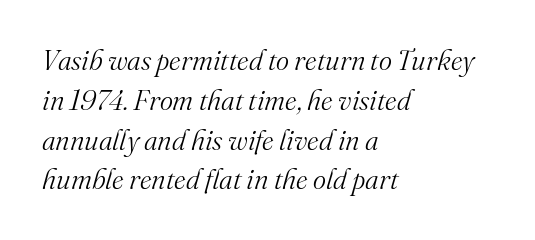
{"serif": "yes", "italic": "yes", "lean": "right", "slant_degrees": 16, "bold": "no", "weight": "light", "width": "normal", "stroke_contrast": "medium", "x_height": "small", "monospaced": "no", "underline": "no", "align": "left", "line_spacing": "normal", "line_spacing_ratio": 1.42, "letter_spacing": "normal", "letter_spacing_em": 0.0, "glyph_px": 28}
